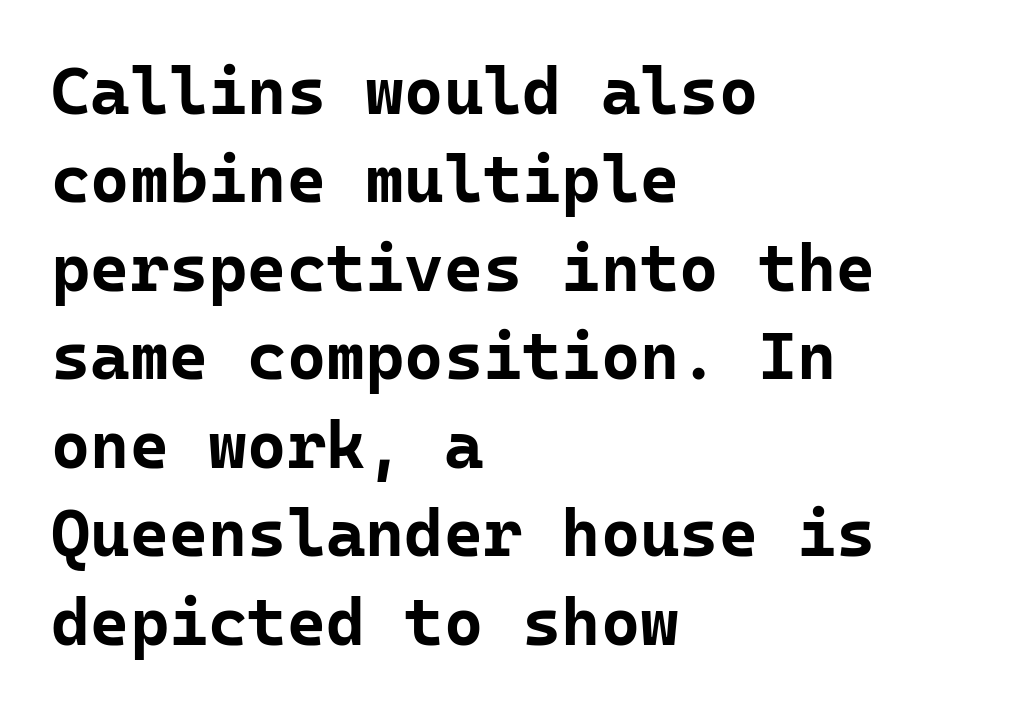
To sum up the face: it is a sans, with no serifs. Fixed-width glyphs throughout — classic coding-font behaviour. The face used here is rendered with its standard letterfit. A clean baseline with only descenders dipping below it.
